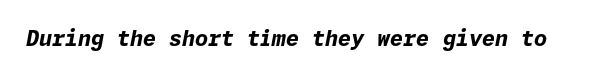
Pretty heavy lettering here — definitely bold. Each word holds together tightly as a unit, with standard inter-letter gaps. Emphasis-style slanted type is in use. Only glyphs here, with clear space below each row.
